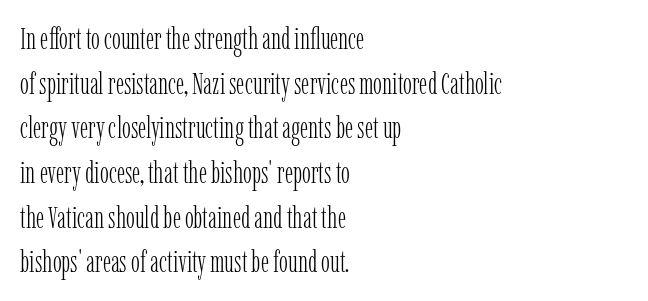
The image shows 30 px light, condensed serif type, upright; set left-aligned, normal line spacing (1.49x), normal letter spacing, not underlined; low stroke contrast and a medium x-height.
